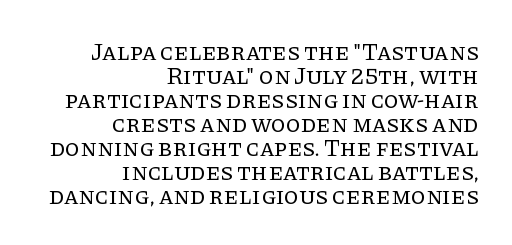
Think standard paragraph weight, or any step lighter than that. Tracking value appears to be zero — textbook default spacing. Notice how the stems are strictly vertical — no italics here. The lines in this sample share a right terminus and differ only in where they begin. Underlining? Definitely not there. Does the leading feel generous? Not at all — it's pinched.
